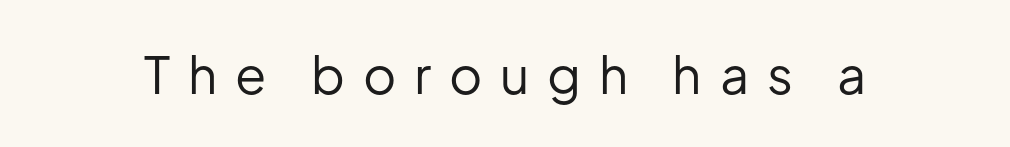
{"serif": "no", "italic": "no", "bold": "no", "weight": "regular", "width": "normal", "stroke_contrast": "low", "x_height": "medium", "monospaced": "no", "underline": "no", "letter_spacing": "wide", "letter_spacing_em": 0.35, "glyph_px": 51}
